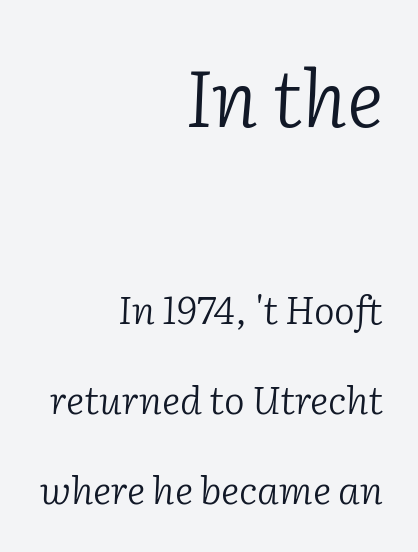
The image shows 78 px light serif type, italic (leaning right); set right-aligned, loose line spacing (2.31x), normal letter spacing, not underlined; the first (top) block is 2.0x larger; low stroke contrast and a medium x-height.
